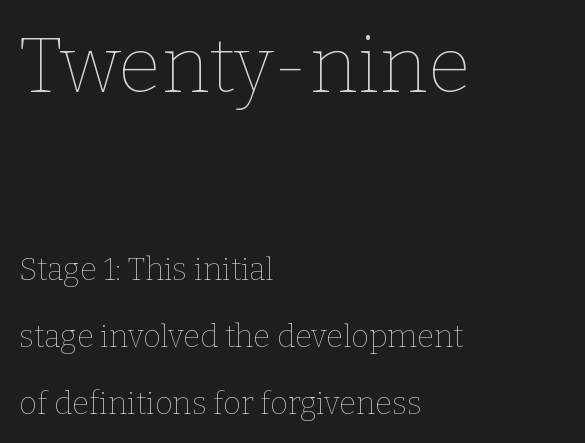
Q: Is the text bold? A: No.
Q: Is the text italic (slanted)? A: No, it is upright.
Q: Is the text underlined? A: No.
Q: How is the paragraph aligned? A: Left-aligned.
Q: Is the spacing between letters normal or unusually wide? A: Normal.
Q: Is the spacing between lines tight, normal or loose? A: Loose.
Q: Which block of text is set in a larger size, the first (top) or the second (bottom)? A: The first (top) one.
Q: Width (condensed, normal, or wide)? A: Normal.
Q: Stroke contrast? A: Low.
Q: x-height? A: Medium.
Q: Monospaced? A: No.
